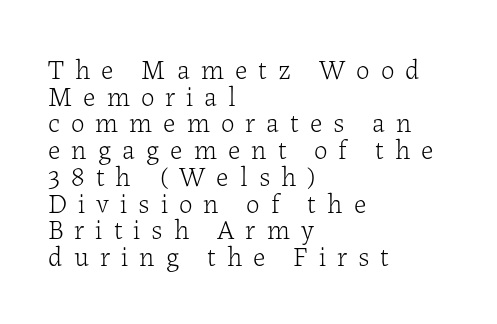
Q: Is the text bold? A: No.
Q: Is the text italic (slanted)? A: No, it is upright.
Q: Is the text underlined? A: No.
Q: How is the paragraph aligned? A: Left-aligned.
Q: Is the spacing between letters normal or unusually wide? A: Unusually wide.
Q: Is the spacing between lines tight, normal or loose? A: Tight.
